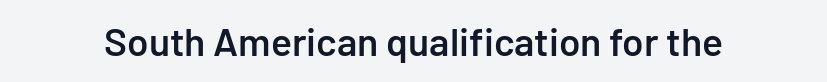
Q: Is the text bold? A: Semi-bold.
Q: Is the text italic (slanted)? A: No, it is upright.
Q: Is the typeface a serif or a sans-serif typeface? A: Sans-serif.
Q: Is the text underlined? A: No.
Q: Is the spacing between letters normal or unusually wide? A: Normal.
Q: Width (condensed, normal, or wide)? A: Normal.
Q: Stroke contrast? A: Low.
Q: x-height? A: Medium.
Q: Monospaced? A: No.
